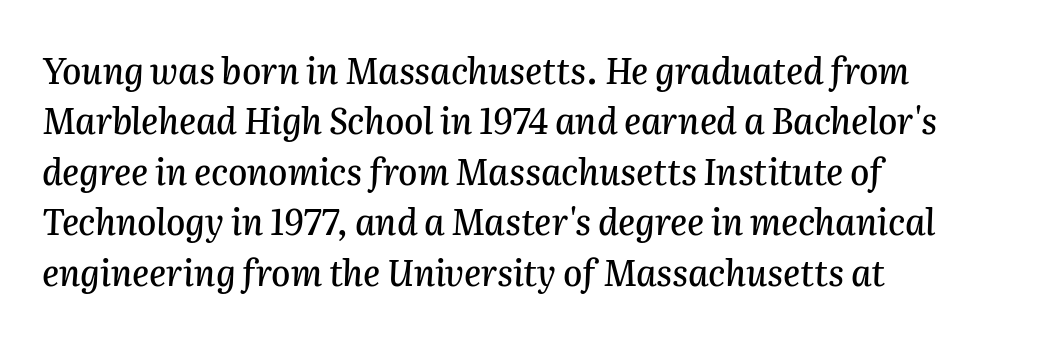
Q: Is the text italic (slanted)? A: Yes, it leans right by about 2 degrees.
Q: Is the text underlined? A: No.
Q: How is the paragraph aligned? A: Left-aligned.
Q: Is the spacing between letters normal or unusually wide? A: Normal.
Q: Is the spacing between lines tight, normal or loose? A: Normal.
Q: Width (condensed, normal, or wide)? A: Normal.
Q: Stroke contrast? A: Medium.
Q: x-height? A: Medium.
Q: Monospaced? A: No.
